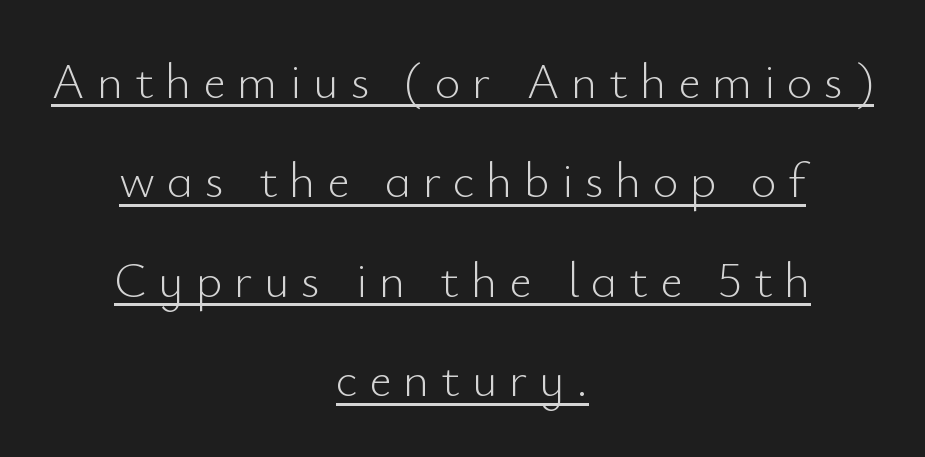
{"serif": "no", "italic": "no", "bold": "no", "weight": "light", "width": "normal", "stroke_contrast": "low", "x_height": "small", "monospaced": "no", "underline": "yes", "align": "center", "line_spacing": "loose", "line_spacing_ratio": 1.99, "letter_spacing": "wide", "letter_spacing_em": 0.23, "glyph_px": 50}
